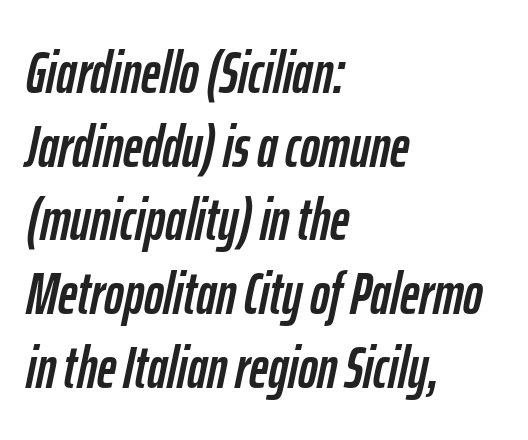
{"italic": "yes", "lean": "right", "slant_degrees": 12, "width": "condensed", "stroke_contrast": "low", "x_height": "medium", "monospaced": "no", "underline": "no", "align": "left", "line_spacing": "normal", "line_spacing_ratio": 1.25, "letter_spacing": "normal", "letter_spacing_em": 0.0, "glyph_px": 59}
